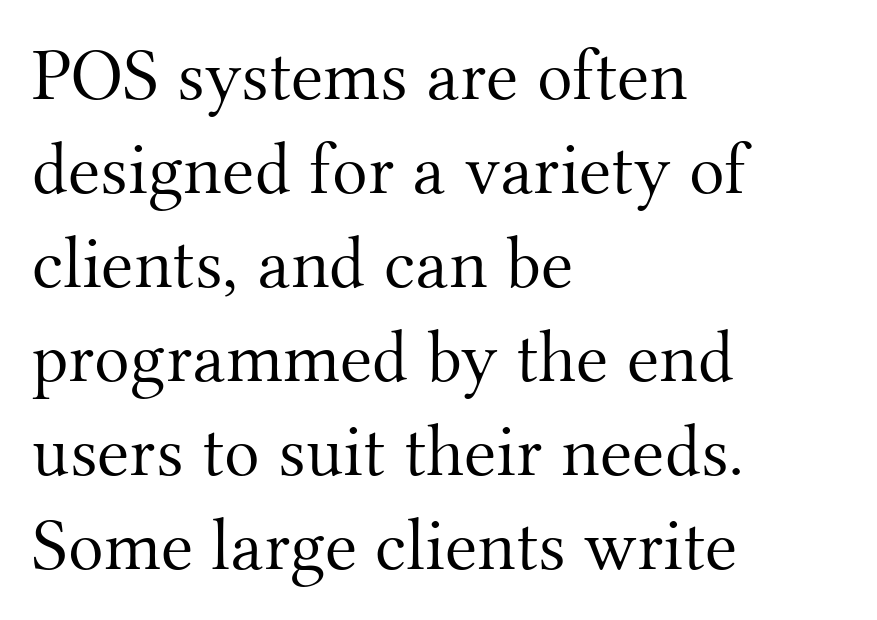
Q: Is the text bold? A: No.
Q: Is the text italic (slanted)? A: No, it is upright.
Q: Is the typeface a serif or a sans-serif typeface? A: Serif.
Q: Is the text underlined? A: No.
Q: How is the paragraph aligned? A: Left-aligned.
Q: Is the spacing between letters normal or unusually wide? A: Normal.
Q: Is the spacing between lines tight, normal or loose? A: Normal.
Q: Width (condensed, normal, or wide)? A: Normal.
Q: Stroke contrast? A: Medium.
Q: x-height? A: Small.
Q: Monospaced? A: No.
